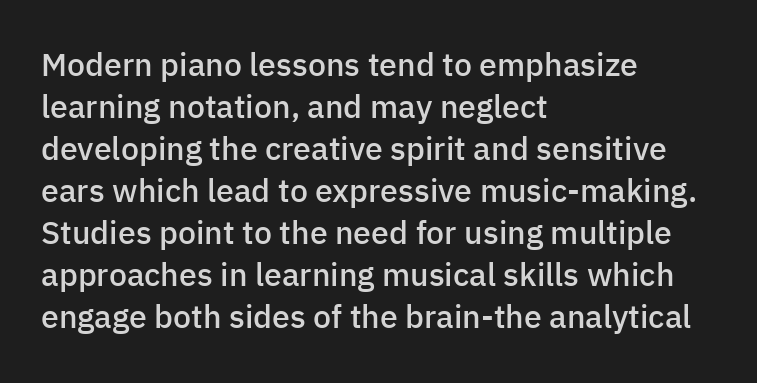
Underline: absent. Unlike italic type, these characters show no tilt at all. The passage shown has conventional tracking throughout. Is there much room between lines? A standard amount, neither cramped nor airy.
